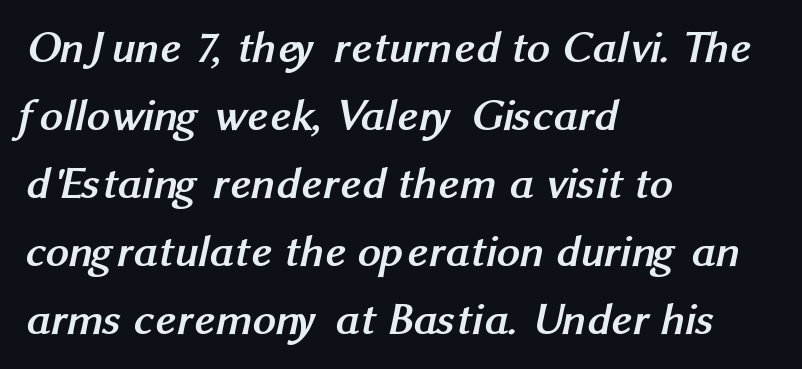
The compositor pushed each line to the left boundary. Chunky letters — that's bold for sure. Each row of text sits above clean, open space. A typesetter would call this proportional, since set widths differ per character. A normal amount of white space separates one row of letters from the next. Font category for this specimen: sans-serif.
